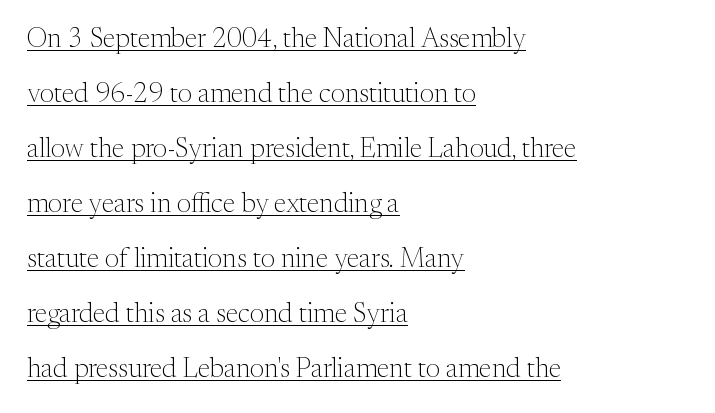
{"italic": "no", "bold": "no", "underline": "yes", "align": "left", "line_spacing": "loose", "line_spacing_ratio": 2.04, "letter_spacing": "normal", "letter_spacing_em": 0.0, "glyph_px": 27}
